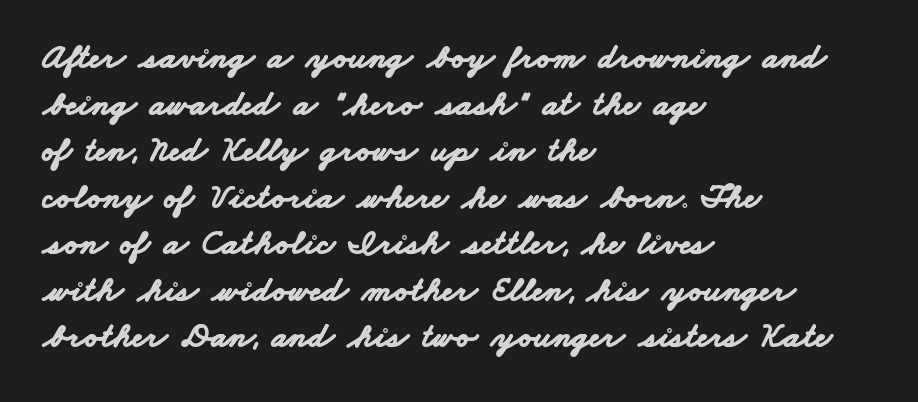
Q: Is the text bold? A: Yes.
Q: Is the typeface a serif or a sans-serif typeface? A: Sans-serif.
Q: Is the text underlined? A: No.
Q: How is the paragraph aligned? A: Left-aligned.
Q: Is the spacing between letters normal or unusually wide? A: Normal.
Q: Is the spacing between lines tight, normal or loose? A: Normal.
Q: Width (condensed, normal, or wide)? A: Wide.
Q: Stroke contrast? A: Low.
Q: x-height? A: Small.
Q: Monospaced? A: No.
